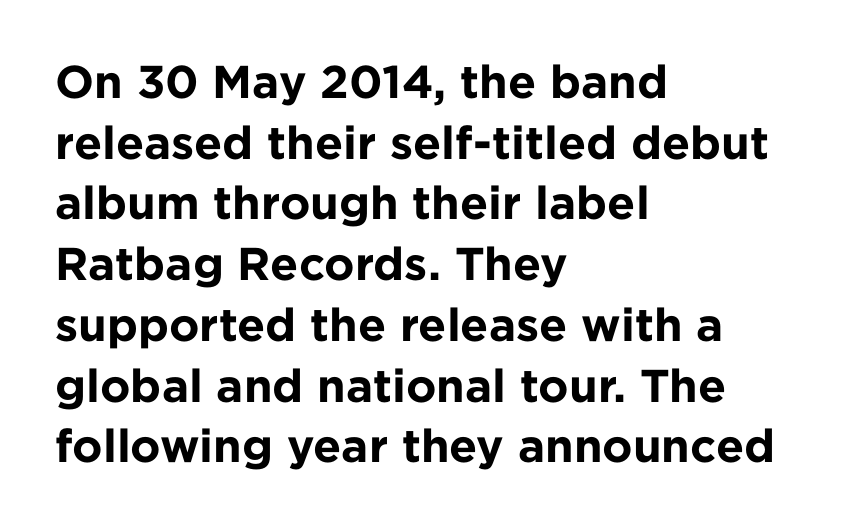
Q: Is the text bold? A: Yes.
Q: Is the text italic (slanted)? A: No, it is upright.
Q: Is the typeface a serif or a sans-serif typeface? A: Sans-serif.
Q: Is the text underlined? A: No.
Q: How is the paragraph aligned? A: Left-aligned.
Q: Is the spacing between letters normal or unusually wide? A: Normal.
Q: Is the spacing between lines tight, normal or loose? A: Normal.
Q: Width (condensed, normal, or wide)? A: Normal.
Q: Stroke contrast? A: Low.
Q: x-height? A: Medium.
Q: Monospaced? A: No.
